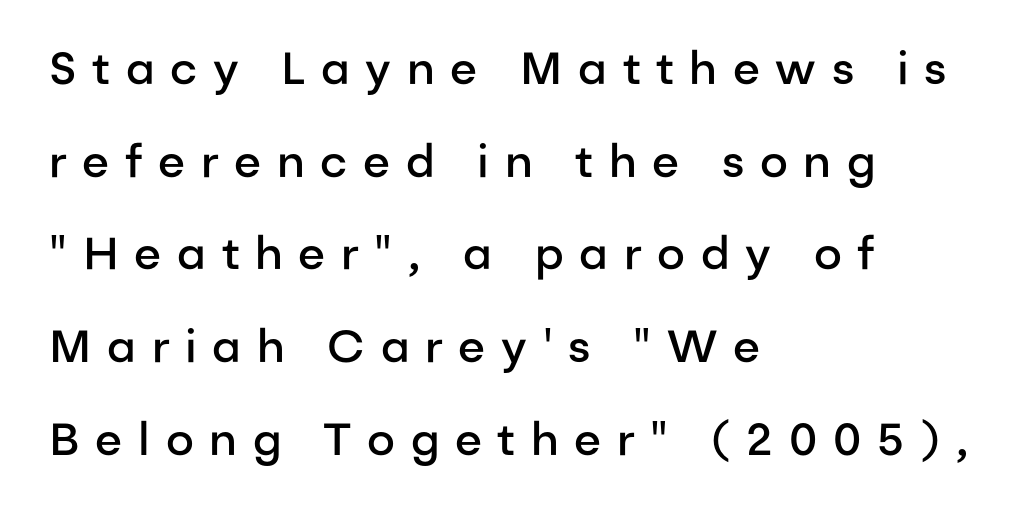
The image shows 45 px semibold sans-serif type, upright; set left-aligned, loose line spacing (2.06x), unusually wide letter spacing (+0.35 em), not underlined; low stroke contrast and a medium x-height.
